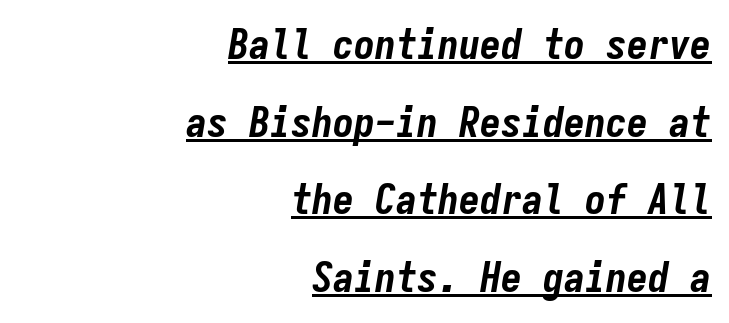
Q: Is the text bold? A: Yes.
Q: Is the text italic (slanted)? A: Yes, it leans right by about 9 degrees.
Q: Is the text underlined? A: Yes.
Q: How is the paragraph aligned? A: Right-aligned.
Q: Is the spacing between letters normal or unusually wide? A: Normal.
Q: Width (condensed, normal, or wide)? A: Condensed.
Q: Stroke contrast? A: Low.
Q: x-height? A: Medium.
Q: Monospaced? A: Yes.
